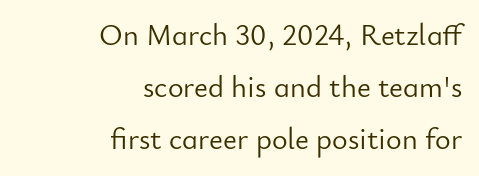
The image shows 30 px light sans-serif type, upright; set right-aligned, line spacing 1.74x, normal letter spacing, not underlined; low stroke contrast and a small x-height.
